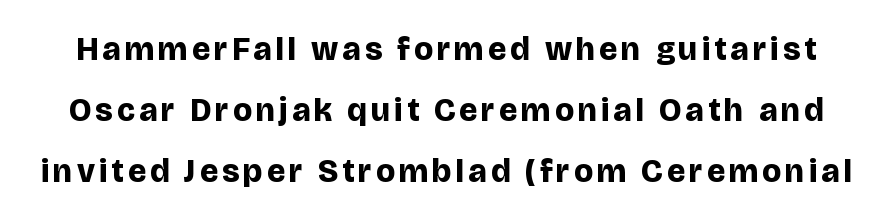
Anything drawn beneath the words? Only blank space. Is the type bold? Yes — the strokes are clearly thick and heavy. The typeface chosen for these lines omits serifs. No italicization has been applied; the sample stays upright. This sample has the flowing, uneven cadence of proportional lettering.
